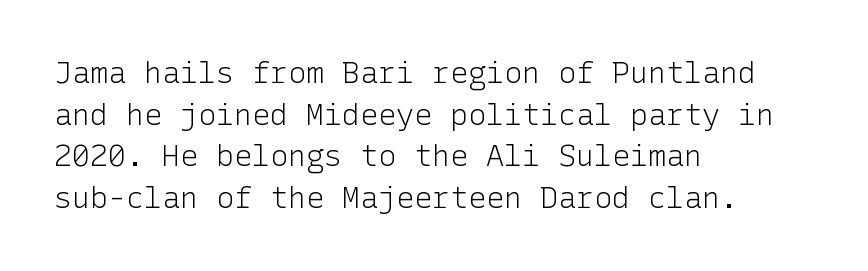
Q: Is the text bold? A: No.
Q: Is the text italic (slanted)? A: No, it is upright.
Q: Is the typeface a serif or a sans-serif typeface? A: Sans-serif.
Q: Is the text underlined? A: No.
Q: How is the paragraph aligned? A: Left-aligned.
Q: Is the spacing between letters normal or unusually wide? A: Normal.
Q: Is the spacing between lines tight, normal or loose? A: Normal.
Q: Width (condensed, normal, or wide)? A: Normal.
Q: Stroke contrast? A: Low.
Q: x-height? A: Medium.
